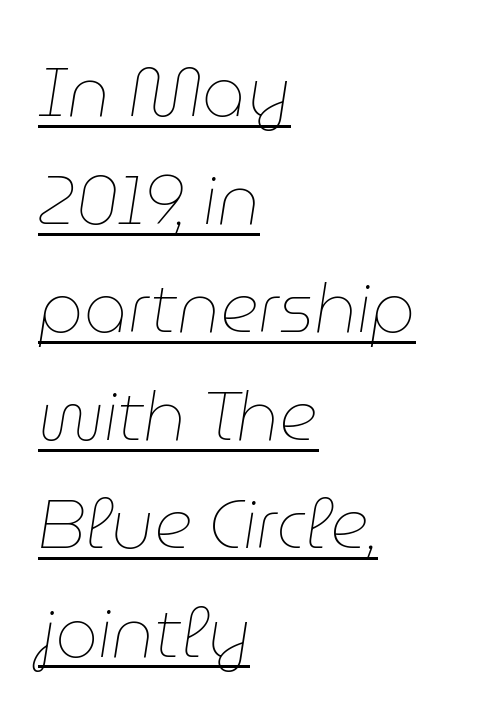
The image shows 68 px thin type, italic (leaning right); set left-aligned, normal line spacing (1.59x), normal letter spacing, underlined; low stroke contrast and a medium x-height.
